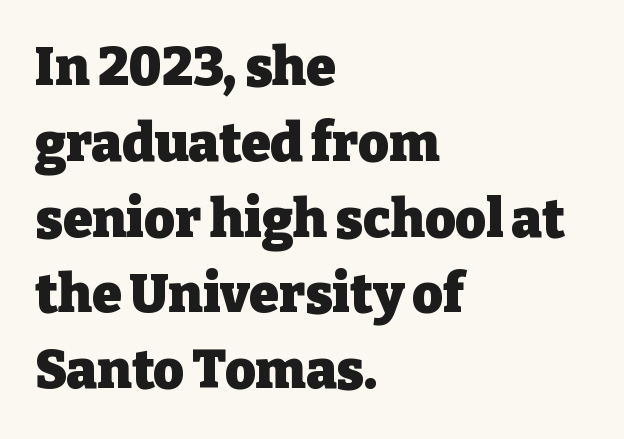
{"serif": "yes", "italic": "no", "bold": "yes", "weight": "heavy", "width": "normal", "stroke_contrast": "low", "x_height": "medium", "monospaced": "no", "underline": "no", "align": "left", "line_spacing": "normal", "line_spacing_ratio": 1.43, "letter_spacing": "normal", "letter_spacing_em": 0.0, "glyph_px": 53}
